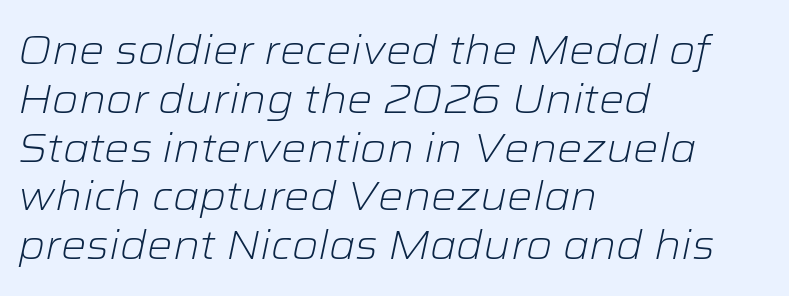
The image shows 40 px light, wide type, italic (leaning right); set left-aligned, line spacing 1.22x, normal letter spacing, not underlined; low stroke contrast and a medium x-height.
